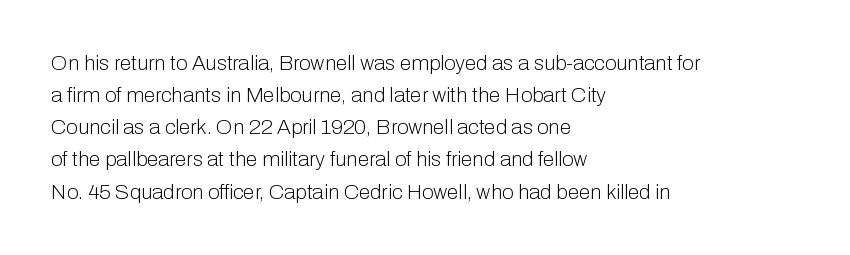
The image shows 21 px text type, upright; set left-aligned, normal line spacing (1.53x), normal letter spacing, not underlined.
